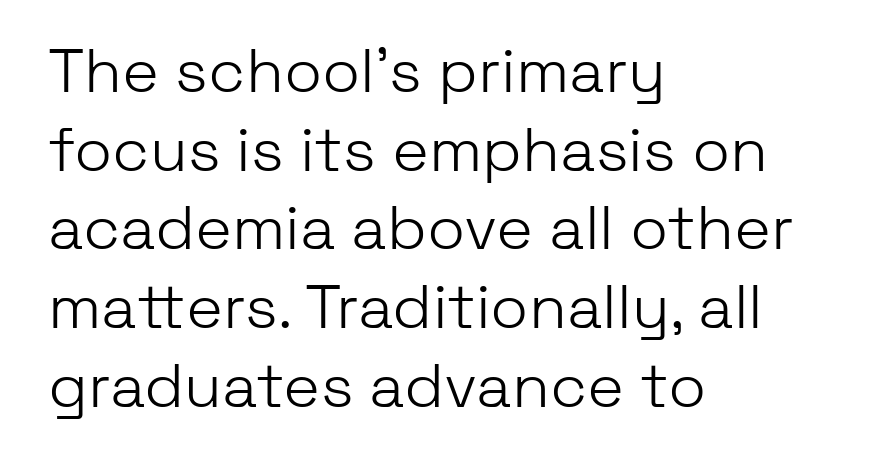
Interline gaps are of average width in this sample. The letters carry no serifs — their stems end cleanly without finishing strokes. The rendering uses natural spacing where letterforms have individual widths. Any mark beneath the type? The region is blank. In terms of posture, this sample is upright.
